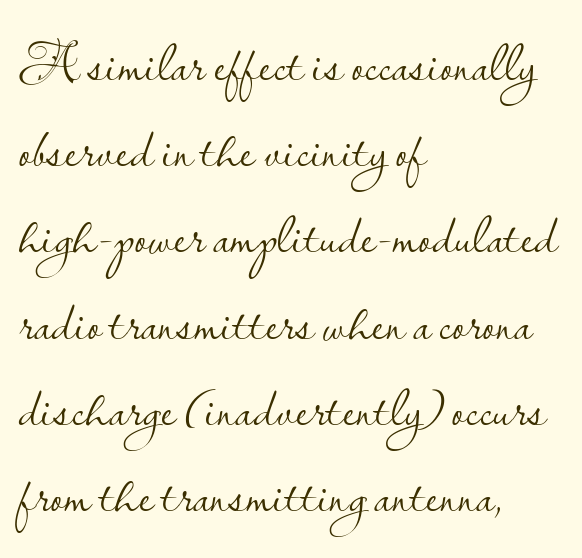
Q: Is the text bold? A: No.
Q: Is the text italic (slanted)? A: Yes.
Q: Is the typeface a serif or a sans-serif typeface? A: Sans-serif.
Q: Is the text underlined? A: No.
Q: How is the paragraph aligned? A: Left-aligned.
Q: Is the spacing between letters normal or unusually wide? A: Normal.
Q: Is the spacing between lines tight, normal or loose? A: Normal.
Q: Width (condensed, normal, or wide)? A: Normal.
Q: Stroke contrast? A: Low.
Q: x-height? A: Small.
Q: Monospaced? A: No.
